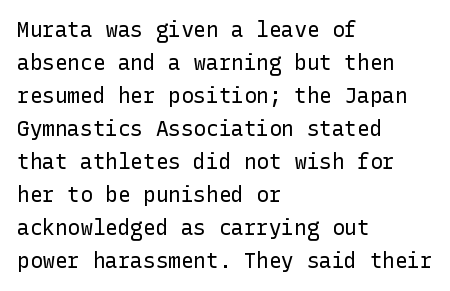
Q: Is the text bold? A: No.
Q: Is the text italic (slanted)? A: No, it is upright.
Q: Is the text underlined? A: No.
Q: How is the paragraph aligned? A: Left-aligned.
Q: Is the spacing between letters normal or unusually wide? A: Normal.
Q: Is the spacing between lines tight, normal or loose? A: Normal.
